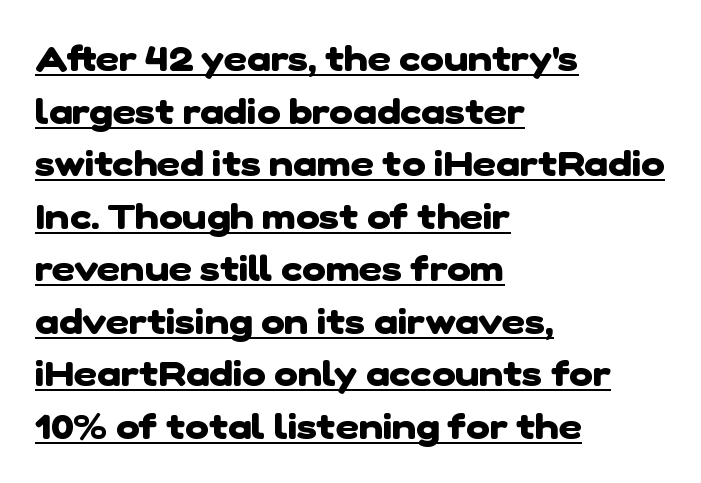
The glyphs in this specimen are sans serif. Line spacing here is normal. Weight: bold. Caption: standard tracking, unaltered. The typesetter chose a ragged-right arrangement here. Is there an underline? Yes — a line sits under the letters.
